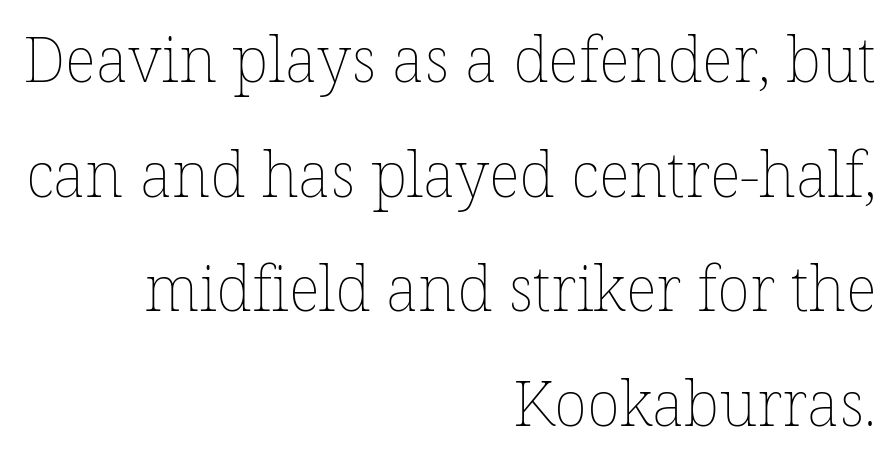
{"italic": "no", "bold": "no", "weight": "thin", "width": "normal", "stroke_contrast": "low", "x_height": "medium", "monospaced": "no", "underline": "no", "align": "right", "line_spacing_ratio": 1.85, "letter_spacing": "normal", "letter_spacing_em": 0.0, "glyph_px": 62}
